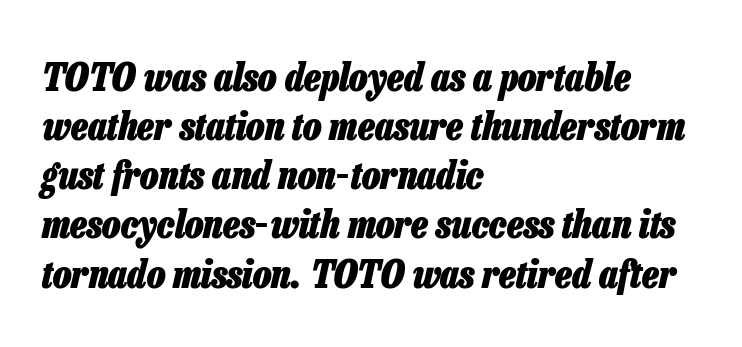
Is the type slanted? Yes — the strokes lean at a clear angle. Between one letter and the next there's only the usual sliver of space. The string is rendered with underlining switched off. Short and long lines alike share a common starting point at left.
